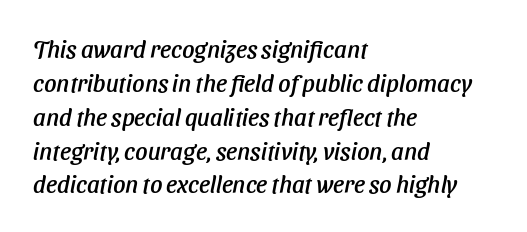
The image shows 24 px text type; set left-aligned, normal line spacing (1.41x), normal letter spacing, not underlined.
